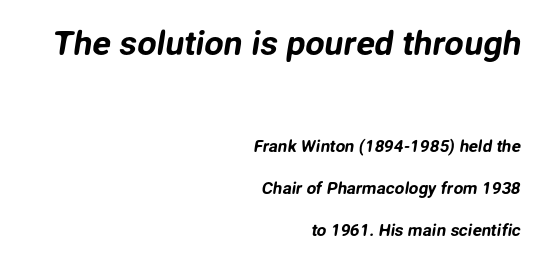
Here the designer chose a conventional face with non-uniform glyph widths. To sum up the face: it is a sans, with no serifs. The designer dialed line spacing up above the default. The rag falls on the left side of this text block. The composition opens big and finishes small. The space beneath each line is pristine and unruled.
